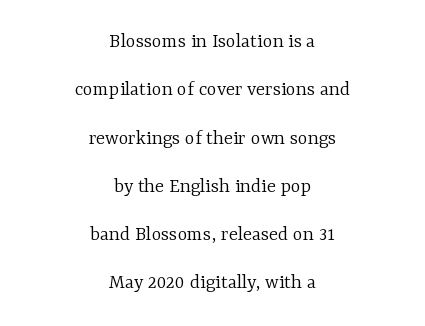
The image shows 21 px text type, upright; set centered, loose line spacing (2.3x), normal letter spacing, not underlined.
